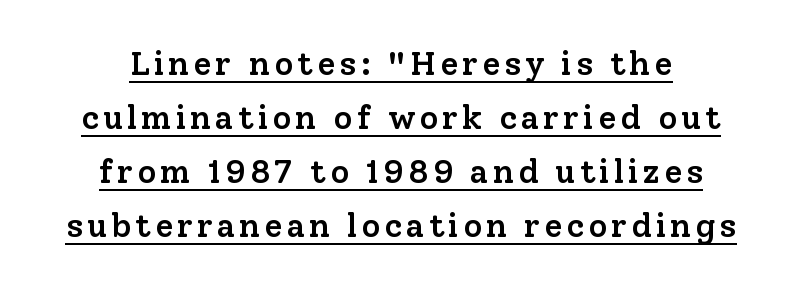
{"serif": "yes", "italic": "no", "bold": "semi", "weight": "semibold", "width": "normal", "stroke_contrast": "low", "x_height": "medium", "monospaced": "no", "underline": "yes", "align": "center", "line_spacing": "normal", "line_spacing_ratio": 1.64, "glyph_px": 33}
